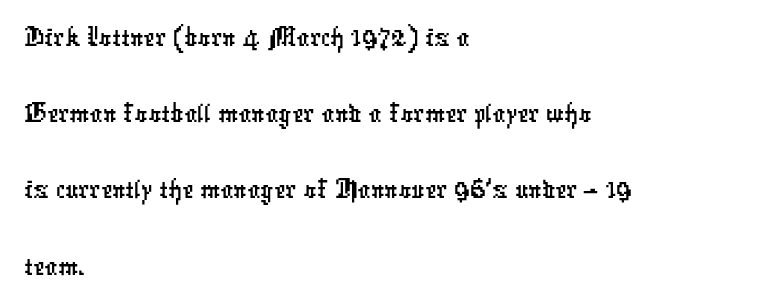
{"serif": "no", "width": "condensed", "stroke_contrast": "low", "x_height": "medium", "monospaced": "no", "underline": "no", "align": "left", "line_spacing_ratio": 1.21, "letter_spacing": "normal", "letter_spacing_em": 0.0, "glyph_px": 63}
